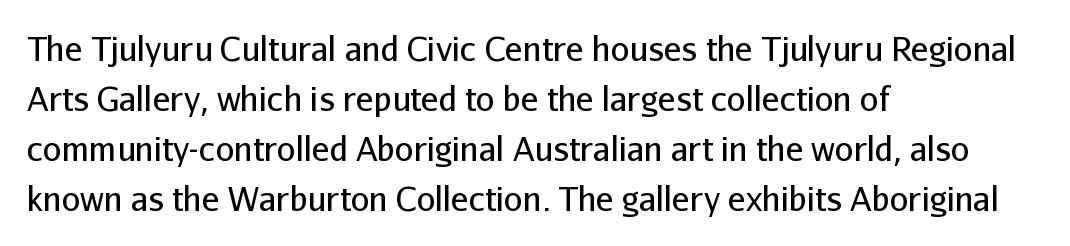
Letters have the restrained weight of plain body copy at most. Examine the stroke ends and you'll find no serifs. What's the leading like? Ordinary, nothing unusual. Spacing verdict: proportional, widths tailored to each character.
